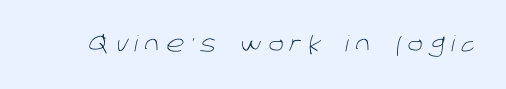
Q: Is the text bold? A: No.
Q: Is the text underlined? A: No.
Q: Is the spacing between letters normal or unusually wide? A: Unusually wide.
